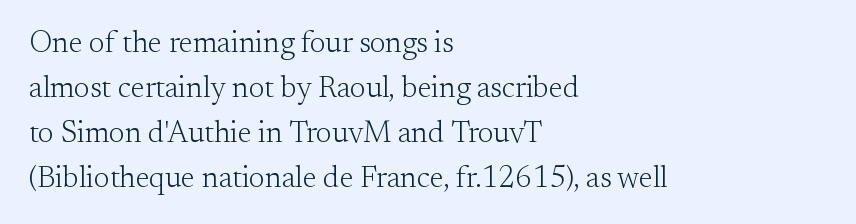
The letters sit at their default tracking, neither squeezed nor spread. These lines are rendered in a variable-pitch font. Is there much room between lines? A standard amount, neither cramped nor airy. Yep, those are serifs on the letters. The lettering stays uniformly vertical, giving the passage a roman look.
